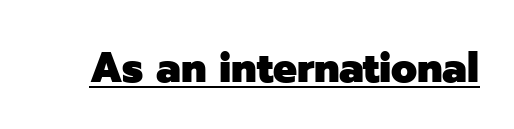
Every word sits above its own underline. Each letter keeps its own natural width here, so spacing adapts to shape. Nothing sits at the stroke ends, so this counts as sans-serif. I'd describe the lettering as bold — thick and assertive.
